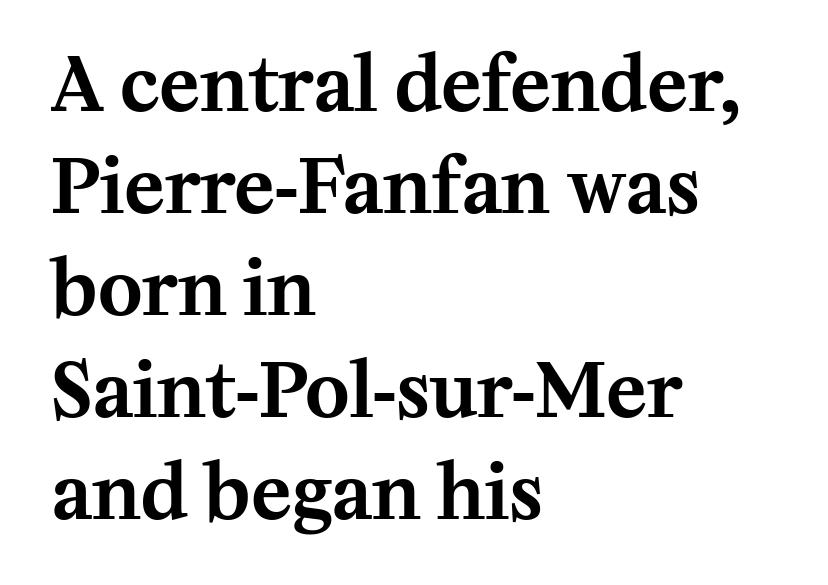
The image shows 75 px serif type, upright; set left-aligned, normal line spacing (1.36x), normal letter spacing, not underlined; medium stroke contrast and a medium x-height.
